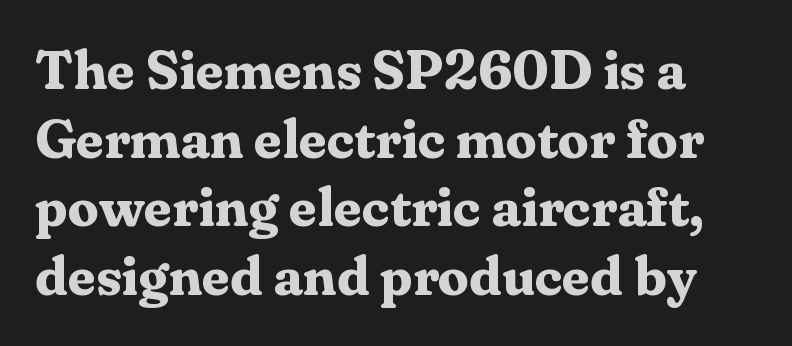
{"serif": "yes", "italic": "no", "bold": "yes", "weight": "bold", "width": "normal", "stroke_contrast": "medium", "x_height": "medium", "monospaced": "no", "underline": "no", "line_spacing": "normal", "line_spacing_ratio": 1.25, "letter_spacing": "normal", "letter_spacing_em": 0.0, "glyph_px": 55}
